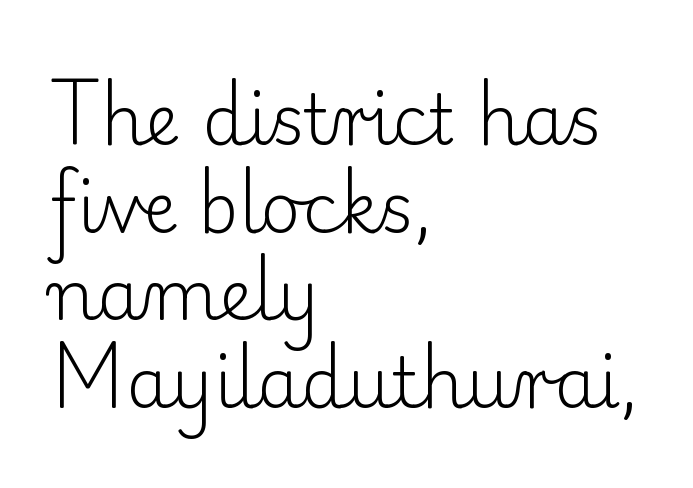
{"italic": "no", "bold": "no", "weight": "light", "width": "normal", "stroke_contrast": "low", "x_height": "small", "monospaced": "no", "underline": "no", "align": "left", "line_spacing": "normal", "line_spacing_ratio": 1.27, "letter_spacing": "normal", "letter_spacing_em": 0.0, "glyph_px": 69}
